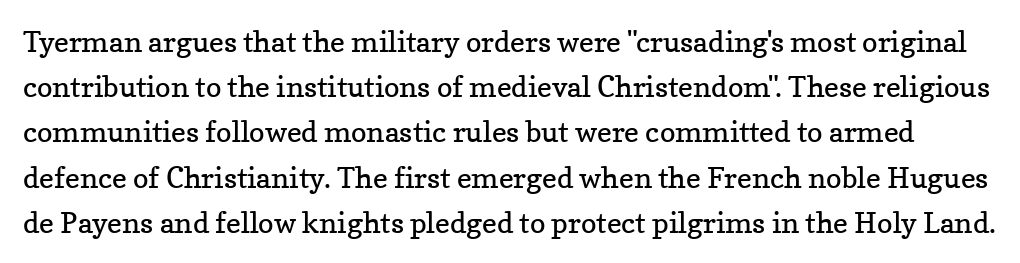
{"serif": "yes", "italic": "no", "bold": "no", "weight": "regular", "width": "normal", "stroke_contrast": "low", "x_height": "medium", "monospaced": "no", "underline": "no", "line_spacing": "normal", "line_spacing_ratio": 1.56, "letter_spacing": "normal", "letter_spacing_em": 0.0, "glyph_px": 29}
